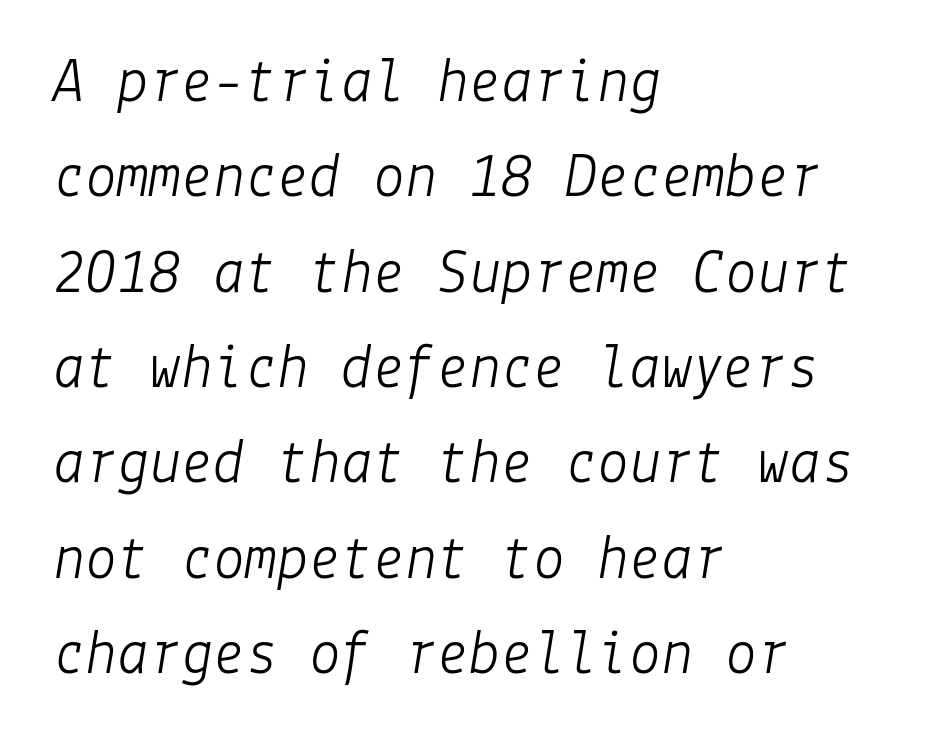
{"italic": "yes", "lean": "right", "slant_degrees": 9, "bold": "no", "weight": "light", "width": "normal", "stroke_contrast": "low", "x_height": "medium", "underline": "no", "align": "left", "line_spacing": "normal", "line_spacing_ratio": 1.49, "letter_spacing": "normal", "letter_spacing_em": 0.0, "glyph_px": 64}
